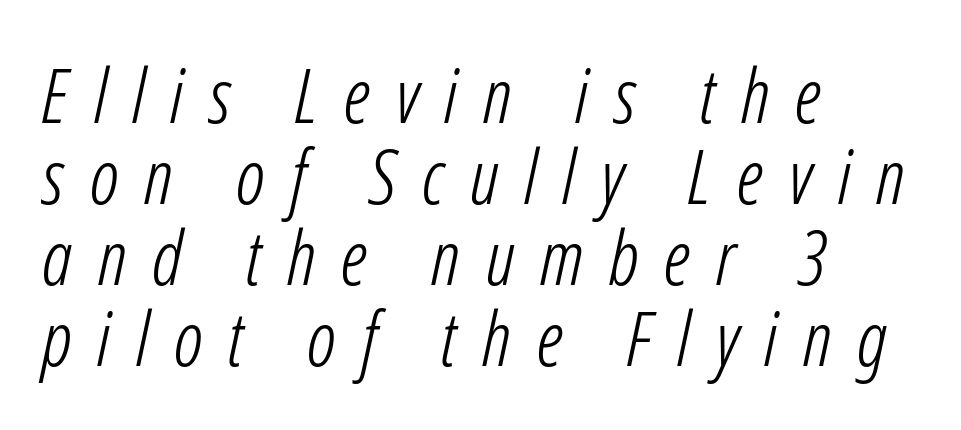
Each stroke keeps to a modest, everyday thickness or less. This sample uses an oblique cut, with every glyph tilted off the vertical. The setting favours the left margin, as ordinary paragraphs usually do. Spacing between characters has been opened up far beyond the box default. Here the designer chose a conventional face with non-uniform glyph widths. Very little white space separates one row of letters from the next.
